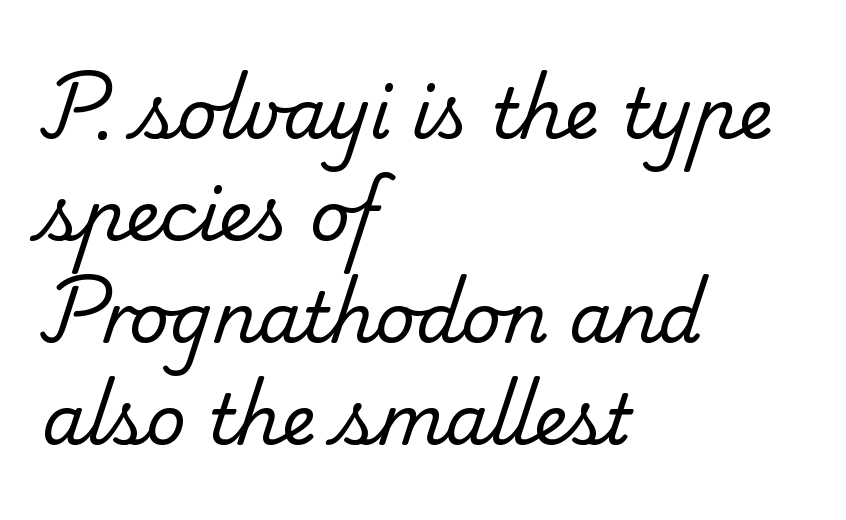
Q: Is the text bold? A: No.
Q: Is the typeface a serif or a sans-serif typeface? A: Serif.
Q: Is the text underlined? A: No.
Q: How is the paragraph aligned? A: Left-aligned.
Q: Is the spacing between letters normal or unusually wide? A: Normal.
Q: Is the spacing between lines tight, normal or loose? A: Normal.
Q: Width (condensed, normal, or wide)? A: Normal.
Q: Stroke contrast? A: Low.
Q: x-height? A: Small.
Q: Monospaced? A: No.
